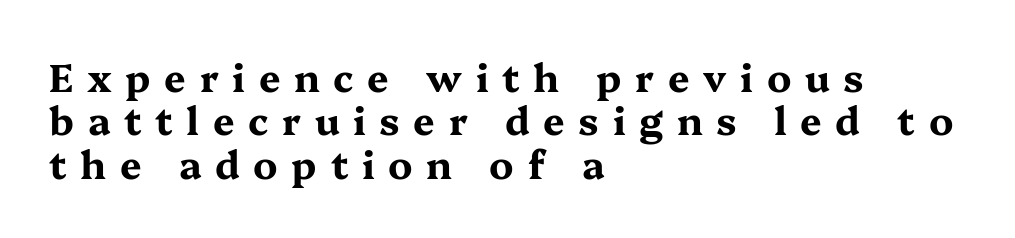
{"serif": "yes", "italic": "no", "bold": "yes", "weight": "bold", "width": "wide", "stroke_contrast": "medium", "x_height": "medium", "monospaced": "no", "underline": "no", "align": "left", "line_spacing": "tight", "line_spacing_ratio": 1.14, "letter_spacing": "wide", "letter_spacing_em": 0.36, "glyph_px": 38}
